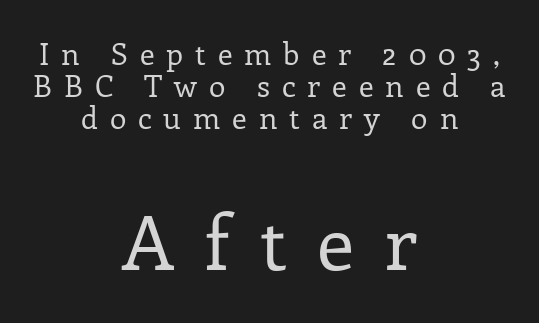
{"serif": "yes", "italic": "no", "bold": "no", "weight": "regular", "width": "normal", "stroke_contrast": "low", "x_height": "medium", "monospaced": "no", "underline": "no", "align": "center", "line_spacing": "tight", "line_spacing_ratio": 1.06, "letter_spacing": "wide", "letter_spacing_em": 0.4, "larger_block": "second", "size_ratio": 2.53, "glyph_px": 76}
